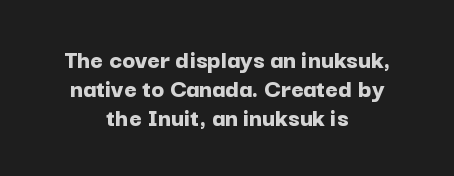
{"italic": "no", "bold": "yes", "underline": "no", "align": "center", "line_spacing": "tight", "line_spacing_ratio": 1.08, "letter_spacing": "normal", "letter_spacing_em": 0.0, "glyph_px": 27}
